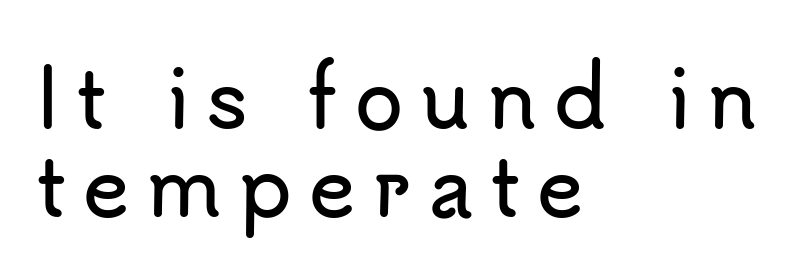
{"serif": "no", "italic": "no", "width": "normal", "stroke_contrast": "low", "x_height": "small", "monospaced": "no", "underline": "no", "align": "left", "line_spacing": "tight", "line_spacing_ratio": 1.11, "letter_spacing": "wide", "letter_spacing_em": 0.21, "glyph_px": 79}
